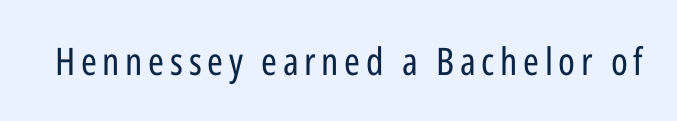
Q: Is the text bold? A: No.
Q: Is the text italic (slanted)? A: No, it is upright.
Q: Is the typeface a serif or a sans-serif typeface? A: Sans-serif.
Q: Is the text underlined? A: No.
Q: Width (condensed, normal, or wide)? A: Condensed.
Q: Stroke contrast? A: Low.
Q: x-height? A: Medium.
Q: Monospaced? A: No.
